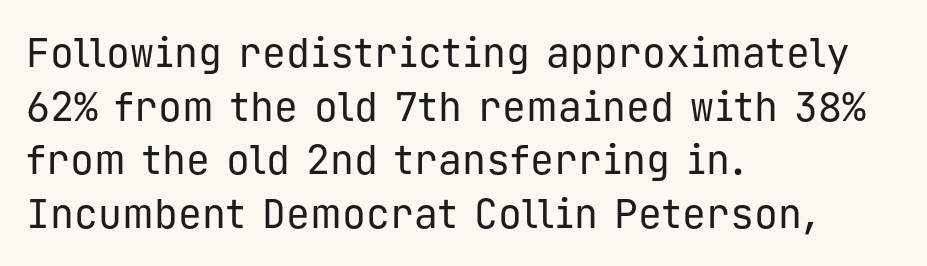
Is this a heavy cut? Hardly; it is regular or lighter. Glyph-to-glyph distance matches everyday printed text. Descenders are the only things crossing below the line. Spacing verdict: monospaced, one width for all characters. Leftover space on each line is placed entirely after the last word.
